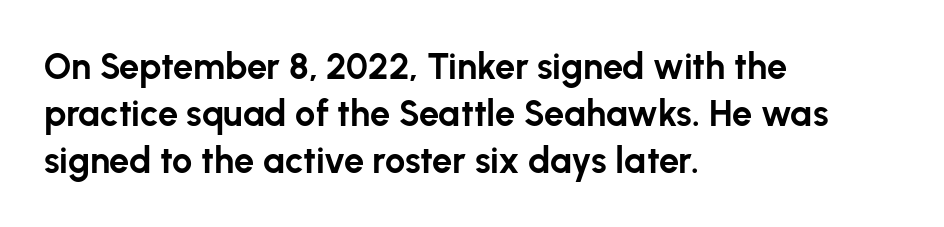
Nope, not italic — everything's standing straight. Interline gaps are of average width in this sample. Spacing between characters is what you'd get straight out of the box. Letters rest on an invisible, unmarked baseline. Typesetter's note: full bold, strokes at maximum text heaviness. Reading down the block, your eye returns to a fixed left position each line.
